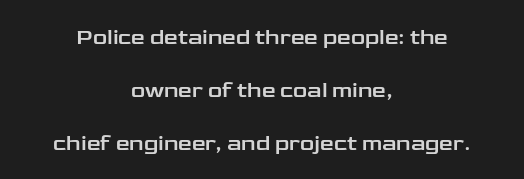
{"italic": "no", "underline": "no", "align": "center", "line_spacing": "loose", "line_spacing_ratio": 2.41, "letter_spacing": "normal", "letter_spacing_em": 0.0, "glyph_px": 22}
